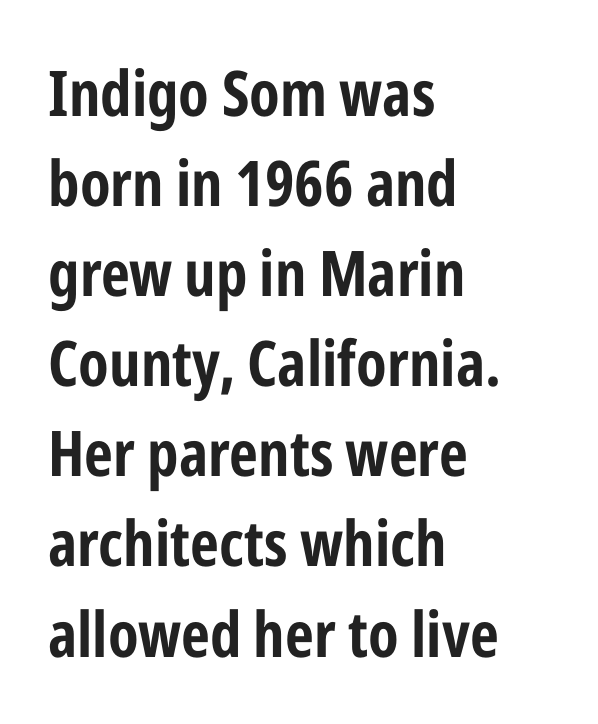
Proportional: the letters do not fall into vertical columns. The letters stand upright; this is a roman face. Observe the ordinary spacing: letters are neighbours, not strangers. Typographically, this falls in the sans-serif category. Honestly, there is no underline to notice here at all.
